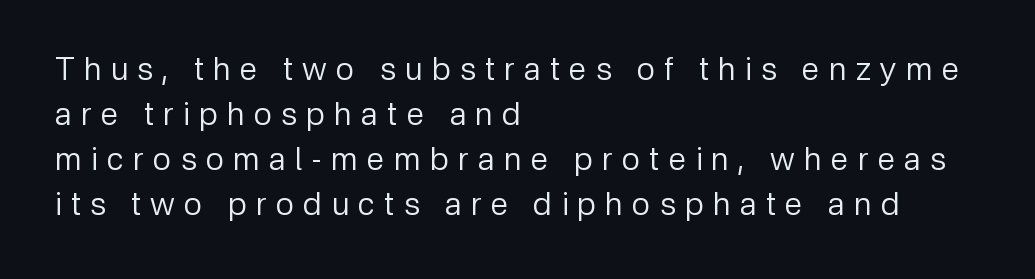
Q: Is the text bold? A: No.
Q: Is the text italic (slanted)? A: No, it is upright.
Q: Is the typeface a serif or a sans-serif typeface? A: Sans-serif.
Q: Is the text underlined? A: No.
Q: How is the paragraph aligned? A: Left-aligned.
Q: Is the spacing between letters normal or unusually wide? A: Unusually wide.
Q: Is the spacing between lines tight, normal or loose? A: Normal.
Q: Width (condensed, normal, or wide)? A: Normal.
Q: Stroke contrast? A: Low.
Q: x-height? A: Medium.
Q: Monospaced? A: No.
